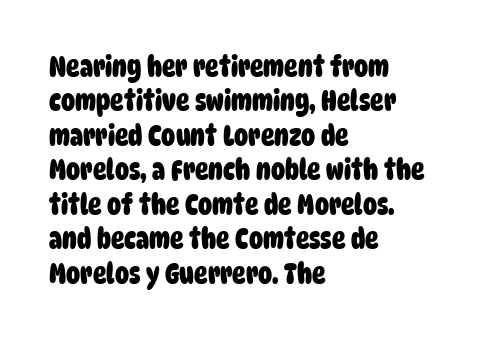
The image shows 28 px heavy, condensed sans-serif type; set left-aligned, line spacing 1.23x, normal letter spacing, not underlined; low stroke contrast and a large x-height.
